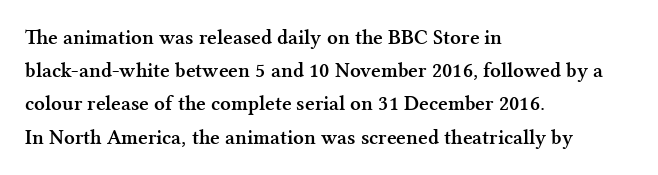
The font is running at its bold setting. Letters rest on an invisible, unmarked baseline. Students, note that the glyphs here touch the page at normal intervals. The rendering anchors every line to the left-hand side.
